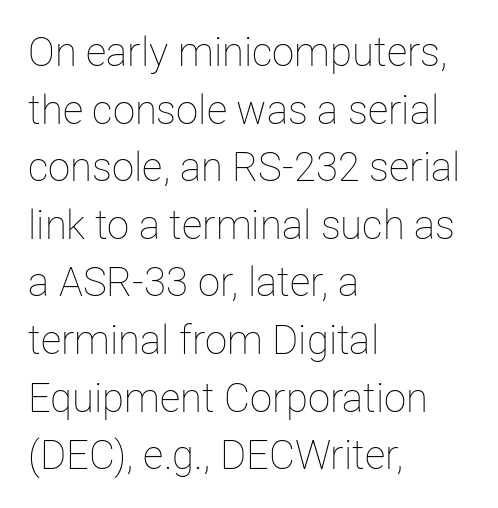
{"italic": "no", "bold": "no", "weight": "thin", "width": "normal", "stroke_contrast": "low", "x_height": "medium", "monospaced": "no", "underline": "no", "align": "left", "line_spacing": "normal", "line_spacing_ratio": 1.44, "letter_spacing": "normal", "letter_spacing_em": 0.0, "glyph_px": 40}
